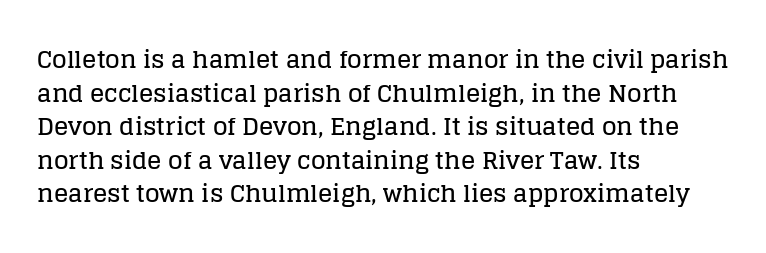
{"italic": "no", "underline": "no", "align": "left", "line_spacing": "normal", "line_spacing_ratio": 1.4, "letter_spacing": "normal", "letter_spacing_em": 0.0, "glyph_px": 24}
